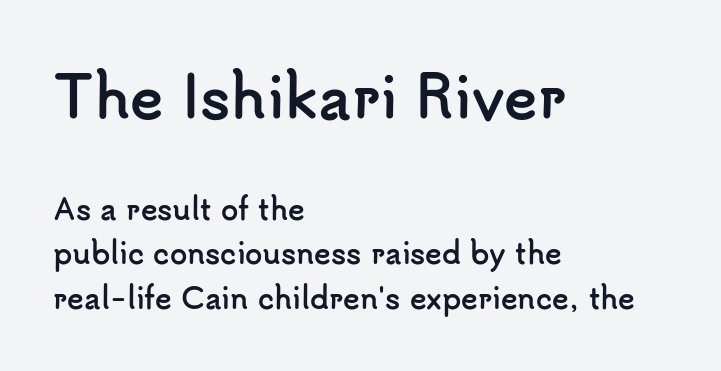
On the weight axis this lands at bold, roughly 700. Line spacing here is normal. These lines are rendered in a variable-pitch font. Every row of glyphs begins at an identical x-position on the left. Anything drawn beneath the words? Only blank space.
